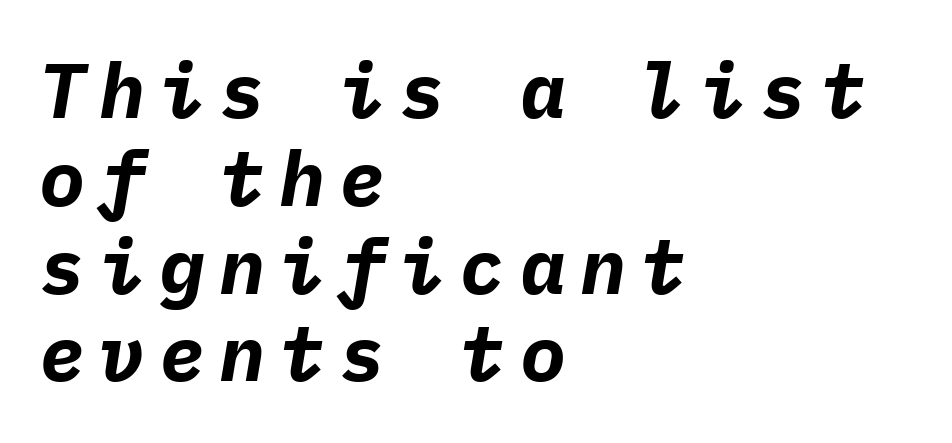
The image shows 77 px bold type, italic (leaning right), monospaced; set left-aligned, tight line spacing (1.14x), not underlined; low stroke contrast and a medium x-height.
